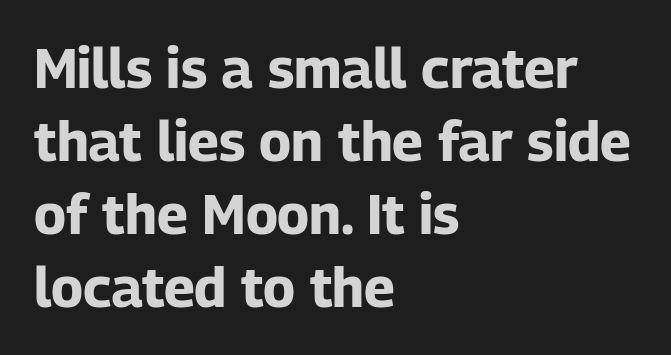
Q: Is the text bold? A: Yes.
Q: Is the text italic (slanted)? A: No, it is upright.
Q: Is the typeface a serif or a sans-serif typeface? A: Sans-serif.
Q: Is the text underlined? A: No.
Q: How is the paragraph aligned? A: Left-aligned.
Q: Is the spacing between letters normal or unusually wide? A: Normal.
Q: Is the spacing between lines tight, normal or loose? A: Normal.
Q: Width (condensed, normal, or wide)? A: Normal.
Q: Stroke contrast? A: Low.
Q: x-height? A: Medium.
Q: Monospaced? A: No.
